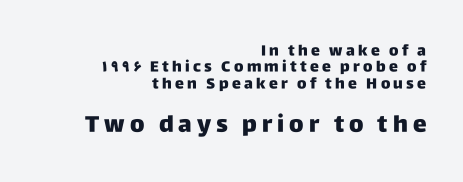
Rendered with straight, roman letterforms. In this sample the second text group is rendered at the bigger scale. Check the space under the baseline: it is left empty. The letters are spread apart with noticeably loose tracking.
